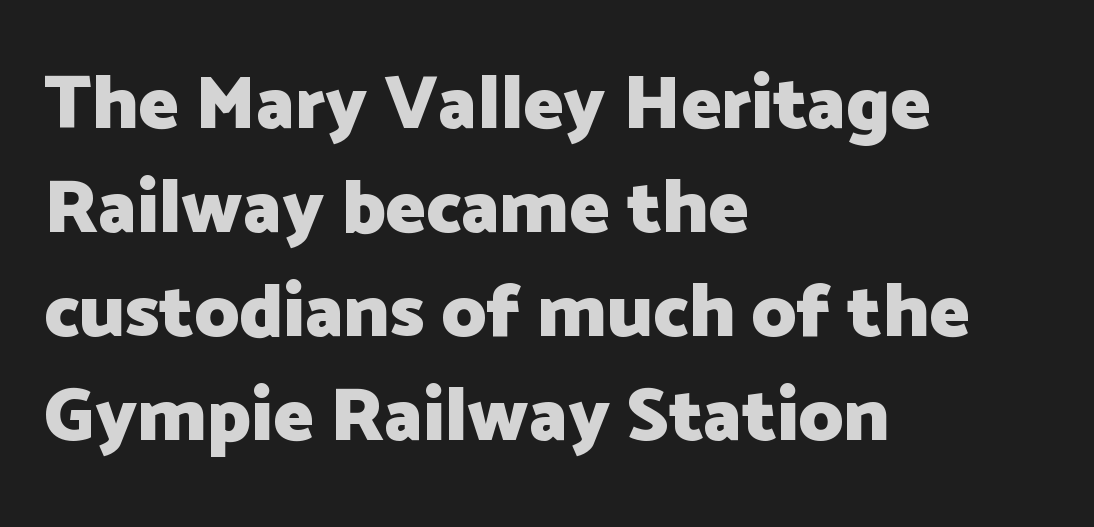
The characters display no serif detailing; their extremities are plain. The passage shown stacks its lines at a standard gap. Nothing unusual about the tracking: characters are spaced as the font intends. Do the characters align in a grid? No, the font is proportional. The rendering uses a bold face; every stroke is thick and dark.
